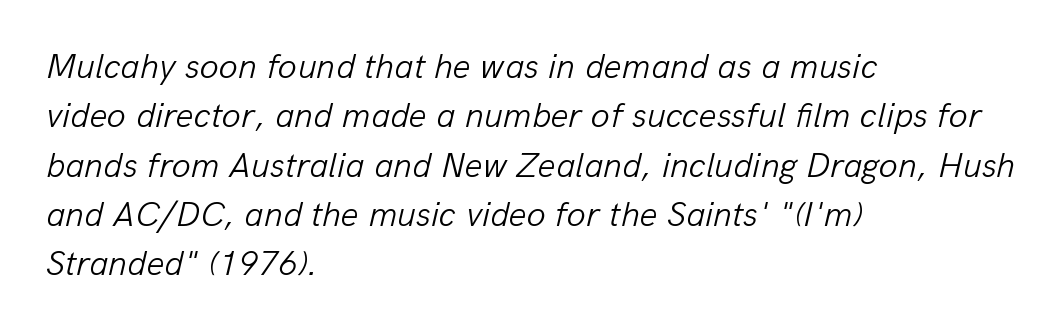
This sample is left-justified, so line endings fall wherever the words run out. Do the characters align in a grid? No, the font is proportional. Words float on clear page, feet unadorned. An italicized treatment has been applied to the whole sample. Look at the tracking — it's just the regular setting, nothing added.
